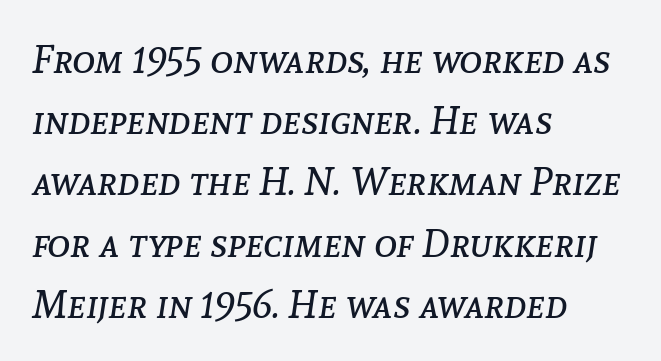
{"italic": "yes", "lean": "right", "slant_degrees": 8, "bold": "no", "weight": "regular", "width": "normal", "stroke_contrast": "low", "x_height": "medium", "monospaced": "no", "underline": "no", "align": "left", "line_spacing": "normal", "line_spacing_ratio": 1.57, "letter_spacing": "normal", "letter_spacing_em": 0.0, "glyph_px": 39}
